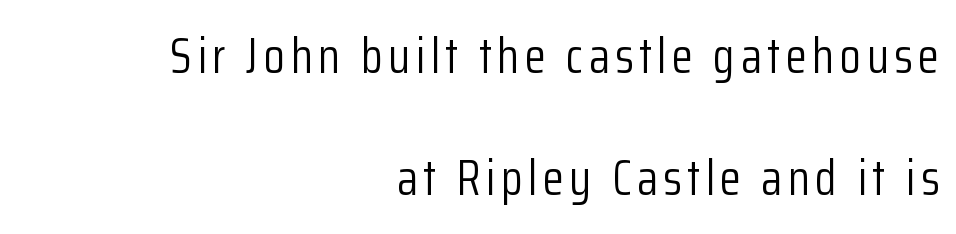
{"serif": "no", "italic": "no", "bold": "no", "weight": "light", "width": "condensed", "stroke_contrast": "low", "x_height": "medium", "monospaced": "no", "underline": "no", "align": "right", "line_spacing": "loose", "line_spacing_ratio": 2.48, "glyph_px": 49}
